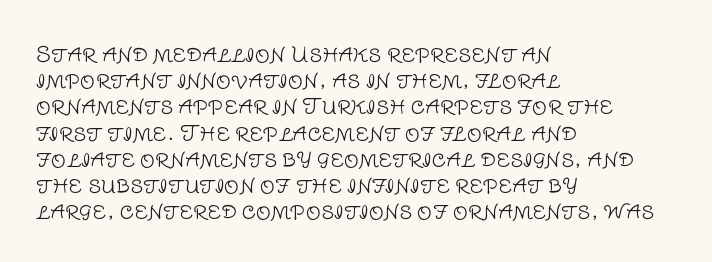
Q: Is the text bold? A: No.
Q: Is the text italic (slanted)? A: Yes.
Q: Is the text underlined? A: No.
Q: How is the paragraph aligned? A: Left-aligned.
Q: Is the spacing between letters normal or unusually wide? A: Normal.
Q: Is the spacing between lines tight, normal or loose? A: Normal.
